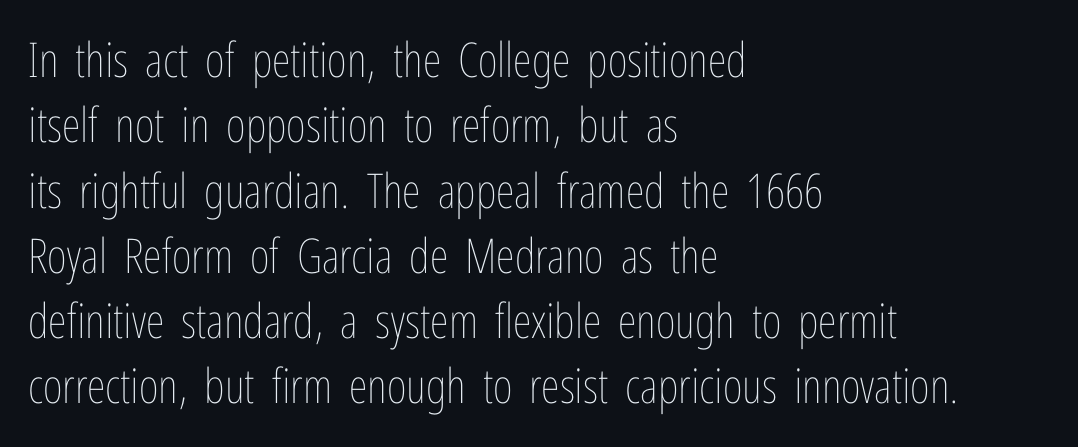
The gap between lines stays unmarked. Do the characters align in a grid? No, the font is proportional. Compared with typical paragraphs, the rows here are spaced about the same. No chunkiness to these letters — they're not bold. This sample is left-justified, so line endings fall wherever the words run out. Students, note that the glyphs here touch the page at normal intervals.
